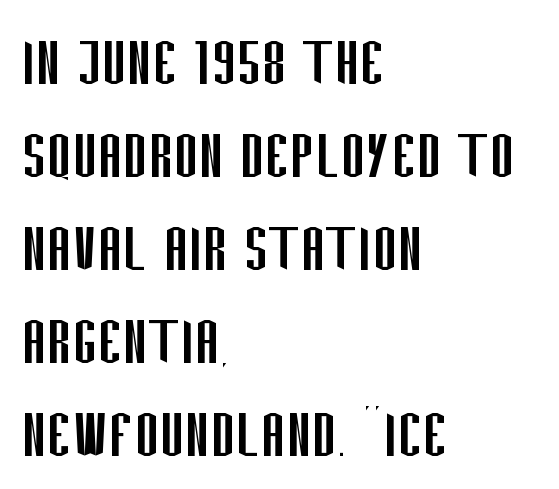
Q: Is the text bold? A: No.
Q: Is the text italic (slanted)? A: No, it is upright.
Q: Is the typeface a serif or a sans-serif typeface? A: Sans-serif.
Q: Is the text underlined? A: No.
Q: How is the paragraph aligned? A: Left-aligned.
Q: Is the spacing between letters normal or unusually wide? A: Normal.
Q: Width (condensed, normal, or wide)? A: Condensed.
Q: Stroke contrast? A: Low.
Q: x-height? A: Large.
Q: Monospaced? A: No.
